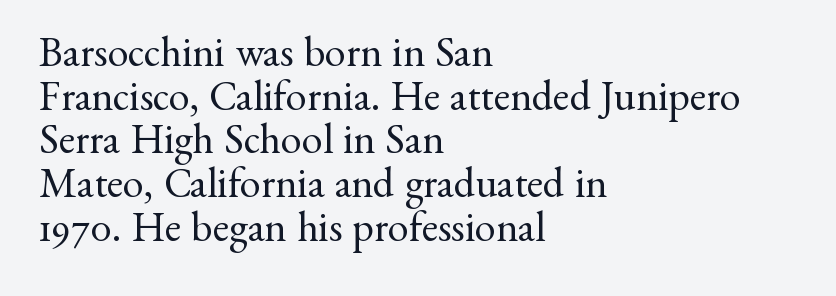
The image shows 42 px regular-weight serif type, upright; set left-aligned, tight line spacing (1.04x), normal letter spacing, not underlined; medium stroke contrast and a small x-height.
